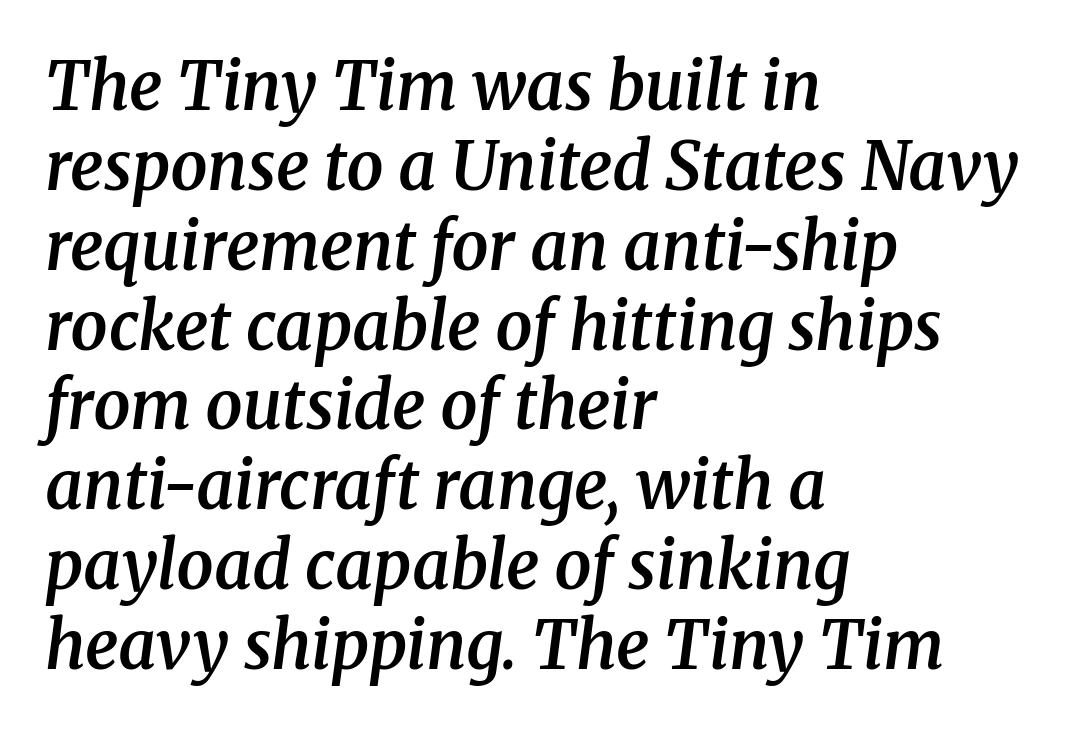
{"serif": "yes", "italic": "yes", "lean": "right", "slant_degrees": 8, "bold": "semi", "weight": "semibold", "width": "normal", "stroke_contrast": "medium", "x_height": "medium", "monospaced": "no", "underline": "no", "align": "left", "line_spacing_ratio": 1.21, "letter_spacing": "normal", "letter_spacing_em": 0.0, "glyph_px": 66}
